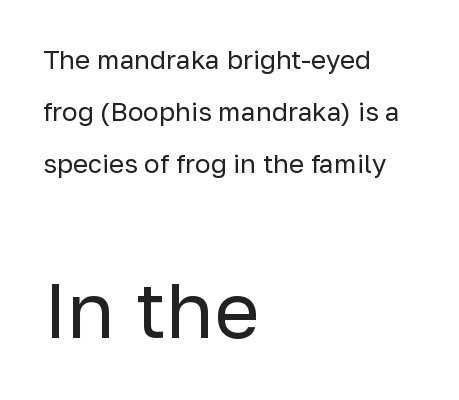
{"serif": "no", "italic": "no", "bold": "no", "weight": "regular", "width": "normal", "stroke_contrast": "low", "x_height": "medium", "monospaced": "no", "underline": "no", "align": "left", "line_spacing": "loose", "line_spacing_ratio": 2.0, "letter_spacing": "normal", "letter_spacing_em": 0.0, "larger_block": "second", "size_ratio": 3.0, "glyph_px": 78}
